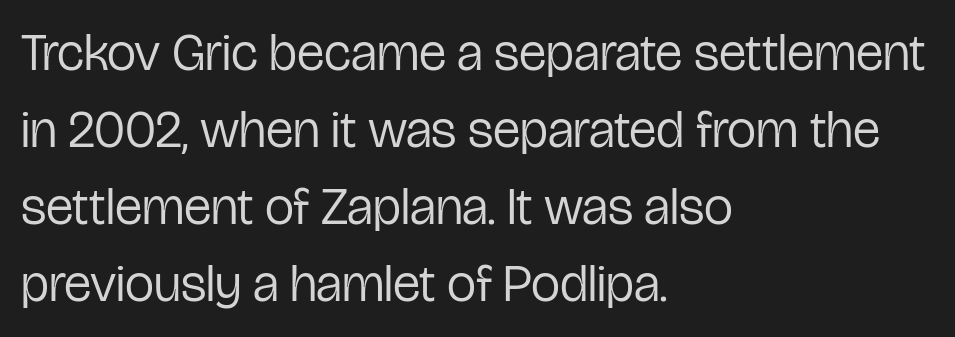
Does the type have serifs? No, each stem ends abruptly. The text block is weighted toward the left margin, trailing off unevenly rightward. Vertical stems look standard width or narrower in stroke. The strip under each line holds only bare page.
